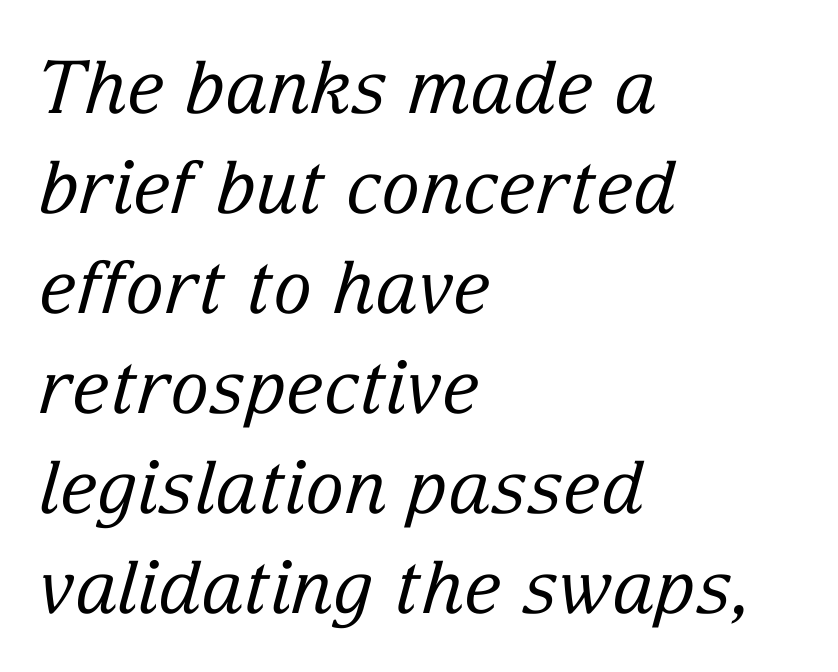
Q: Is the text bold? A: No.
Q: Is the text italic (slanted)? A: Yes, it leans right by about 15 degrees.
Q: Is the typeface a serif or a sans-serif typeface? A: Serif.
Q: Is the text underlined? A: No.
Q: How is the paragraph aligned? A: Left-aligned.
Q: Is the spacing between letters normal or unusually wide? A: Normal.
Q: Is the spacing between lines tight, normal or loose? A: Normal.
Q: Width (condensed, normal, or wide)? A: Normal.
Q: Stroke contrast? A: Low.
Q: x-height? A: Medium.
Q: Monospaced? A: No.
